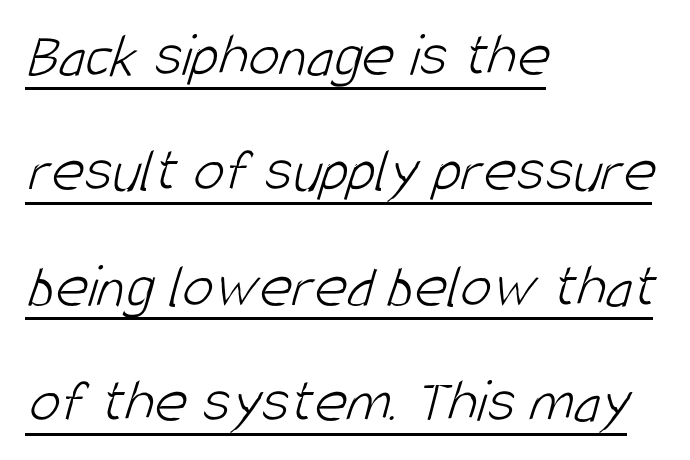
{"serif": "no", "bold": "no", "weight": "light", "width": "condensed", "stroke_contrast": "low", "x_height": "large", "monospaced": "no", "underline": "yes", "align": "left", "line_spacing_ratio": 1.83, "letter_spacing": "normal", "letter_spacing_em": 0.0, "glyph_px": 63}
